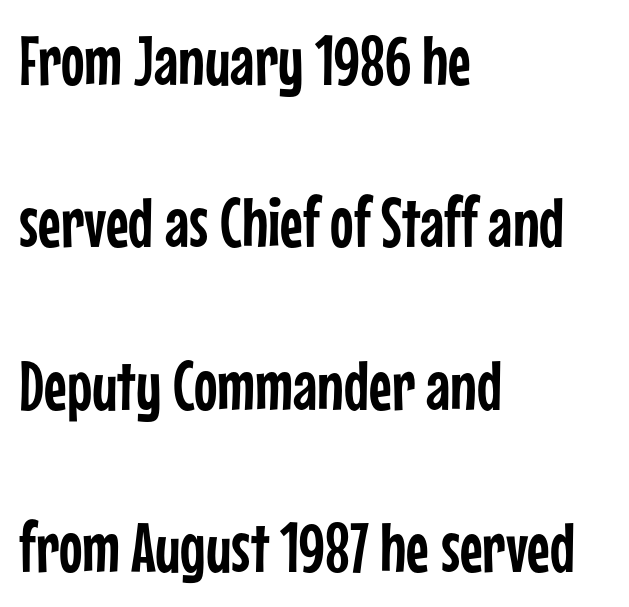
{"serif": "no", "italic": "no", "width": "condensed", "stroke_contrast": "low", "x_height": "medium", "monospaced": "no", "underline": "no", "align": "left", "line_spacing": "loose", "line_spacing_ratio": 2.32, "letter_spacing": "normal", "letter_spacing_em": 0.0, "glyph_px": 70}
